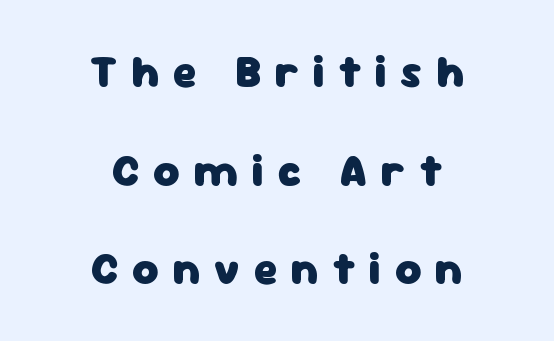
Q: Is the text bold? A: Yes.
Q: Is the text italic (slanted)? A: No, it is upright.
Q: Is the typeface a serif or a sans-serif typeface? A: Sans-serif.
Q: Is the text underlined? A: No.
Q: How is the paragraph aligned? A: Centered.
Q: Is the spacing between letters normal or unusually wide? A: Unusually wide.
Q: Is the spacing between lines tight, normal or loose? A: Loose.
Q: Width (condensed, normal, or wide)? A: Normal.
Q: Stroke contrast? A: Low.
Q: x-height? A: Medium.
Q: Monospaced? A: No.
